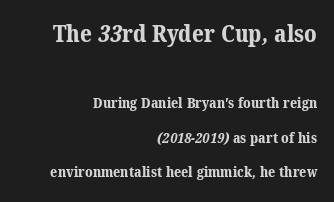
Q: Is the text bold? A: Yes.
Q: Is the text underlined? A: No.
Q: How is the paragraph aligned? A: Right-aligned.
Q: Is the spacing between letters normal or unusually wide? A: Normal.
Q: Is the spacing between lines tight, normal or loose? A: Loose.
Q: Which block of text is set in a larger size, the first (top) or the second (bottom)? A: The first (top) one.
